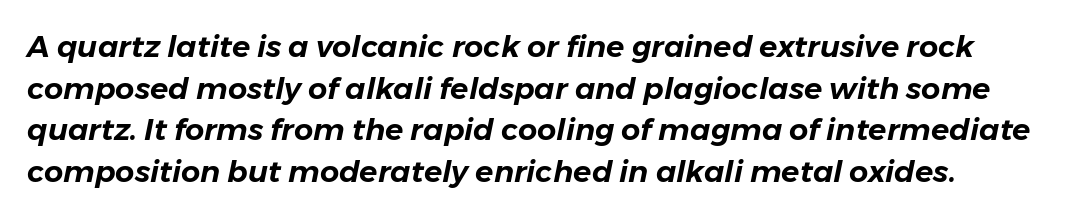
The image shows 30 px text type, italic (leaning right); set normal line spacing (1.39x), normal letter spacing, not underlined; low stroke contrast and a medium x-height.
